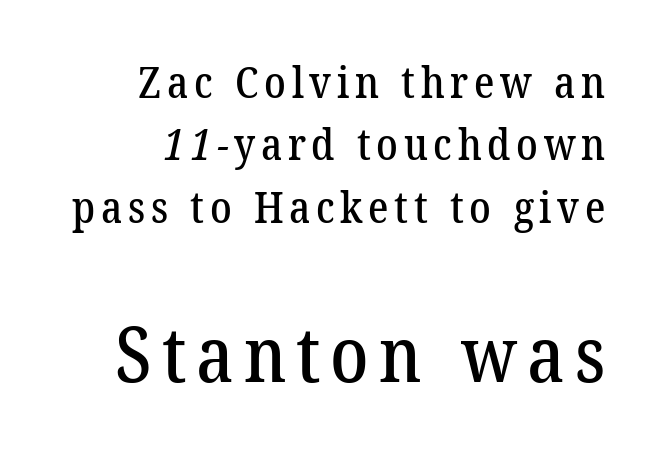
{"serif": "yes", "width": "normal", "stroke_contrast": "low", "x_height": "medium", "monospaced": "no", "underline": "no", "align": "right", "line_spacing": "normal", "line_spacing_ratio": 1.45, "larger_block": "second", "size_ratio": 1.77, "glyph_px": 76}
